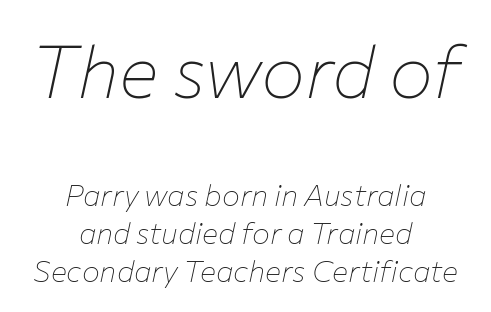
The typesetter chose a symmetrical, centered arrangement here. In terms of posture, this sample is oblique. Stems here are at most as thick as an everyday book face. You could call the tracking neutral — neither tight nor loose.
